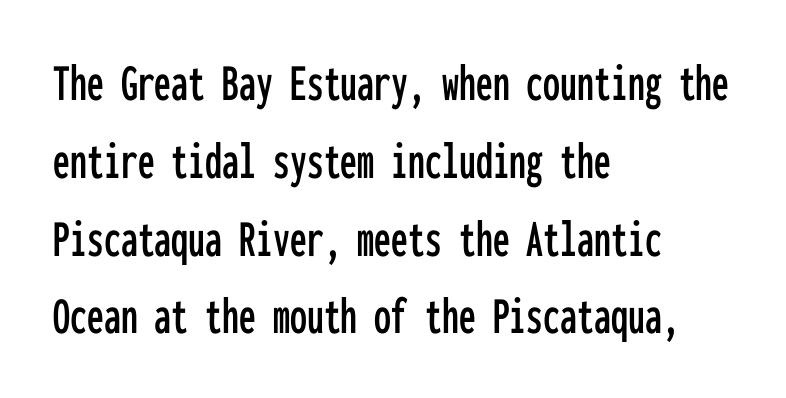
Q: Is the text italic (slanted)? A: No, it is upright.
Q: Is the typeface a serif or a sans-serif typeface? A: Sans-serif.
Q: Is the text underlined? A: No.
Q: How is the paragraph aligned? A: Left-aligned.
Q: Is the spacing between letters normal or unusually wide? A: Normal.
Q: Is the spacing between lines tight, normal or loose? A: Normal.
Q: Width (condensed, normal, or wide)? A: Condensed.
Q: Stroke contrast? A: Low.
Q: x-height? A: Medium.
Q: Monospaced? A: Yes.
